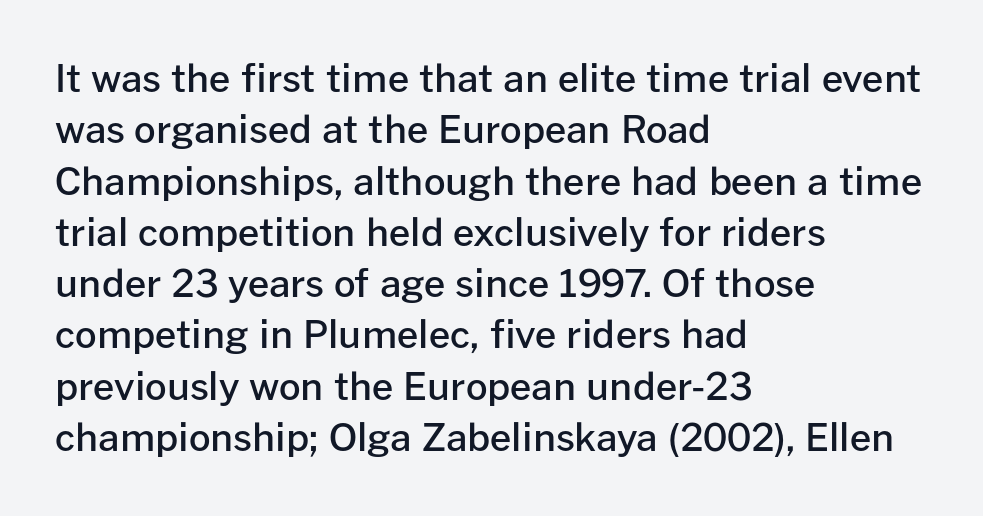
The image shows 38 px semibold sans-serif type, upright; set left-aligned, normal line spacing (1.35x), normal letter spacing, not underlined; low stroke contrast and a medium x-height.
